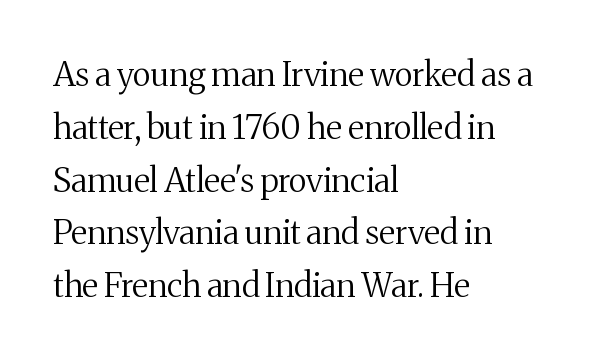
The image shows 33 px regular-weight serif type, upright; set left-aligned, normal line spacing (1.6x), normal letter spacing, not underlined; medium stroke contrast and a medium x-height.
